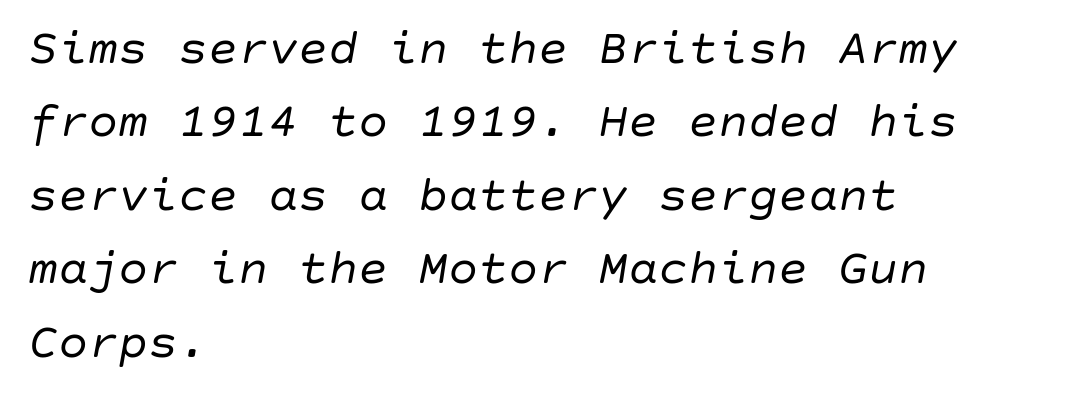
{"italic": "yes", "lean": "right", "slant_degrees": 10, "bold": "no", "weight": "regular", "width": "normal", "stroke_contrast": "low", "x_height": "large", "underline": "no", "align": "left", "line_spacing": "normal", "line_spacing_ratio": 1.47, "letter_spacing": "normal", "letter_spacing_em": 0.0, "glyph_px": 50}
